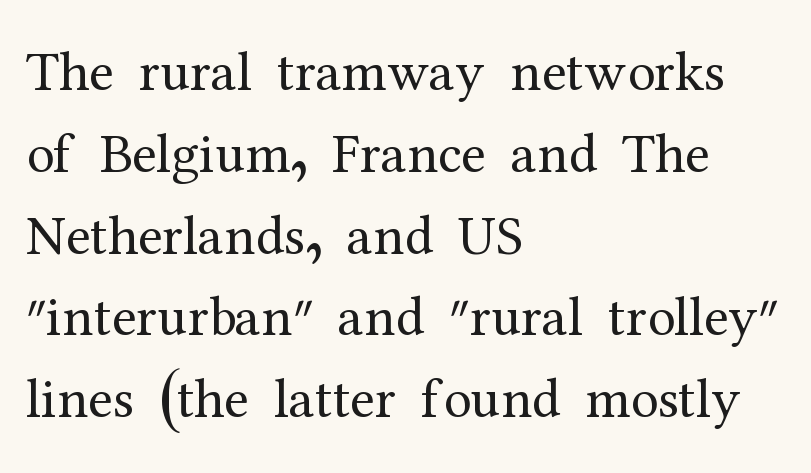
{"serif": "yes", "italic": "no", "bold": "no", "weight": "regular", "width": "normal", "stroke_contrast": "medium", "x_height": "medium", "monospaced": "no", "underline": "no", "align": "left", "line_spacing": "normal", "line_spacing_ratio": 1.46, "letter_spacing": "normal", "letter_spacing_em": 0.0, "glyph_px": 56}
